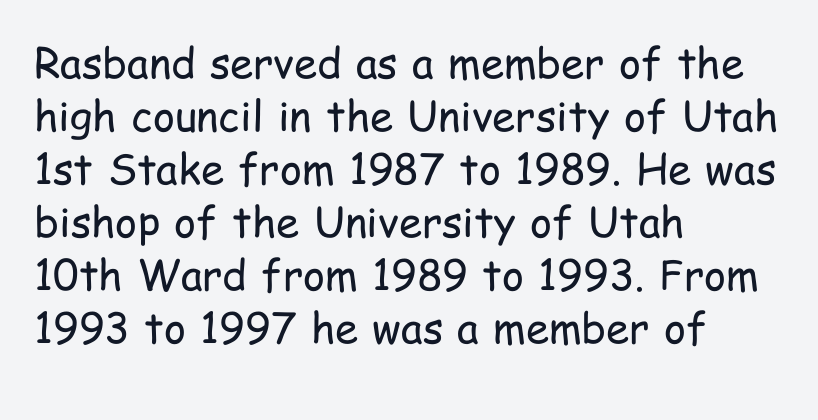
A typesetter would call this proportional, since set widths differ per character. Typographically, this falls in the sans-serif category. Letters have the restrained weight of plain body copy at most. In terms of leading, this rendering sits right in the middle. Standard letterfit; no display-style spreading of the glyphs.
